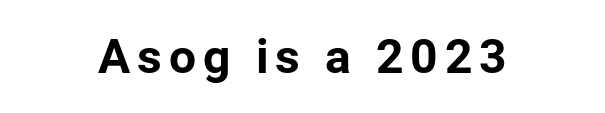
Q: Is the text bold? A: Yes.
Q: Is the text italic (slanted)? A: No, it is upright.
Q: Is the typeface a serif or a sans-serif typeface? A: Sans-serif.
Q: Is the text underlined? A: No.
Q: How is the paragraph aligned? A: Centered.
Q: Width (condensed, normal, or wide)? A: Normal.
Q: Stroke contrast? A: Low.
Q: x-height? A: Medium.
Q: Monospaced? A: No.
